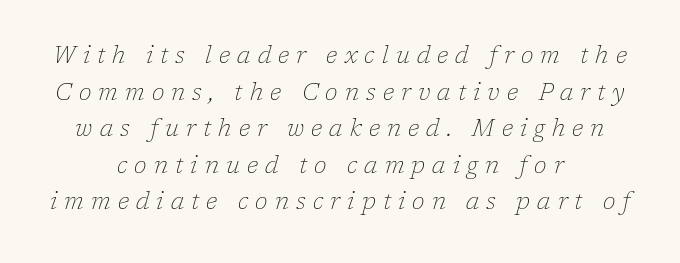
The image shows 23 px text type, italic (leaning right); set centered, normal line spacing (1.59x), unusually wide letter spacing (+0.31 em), not underlined.
